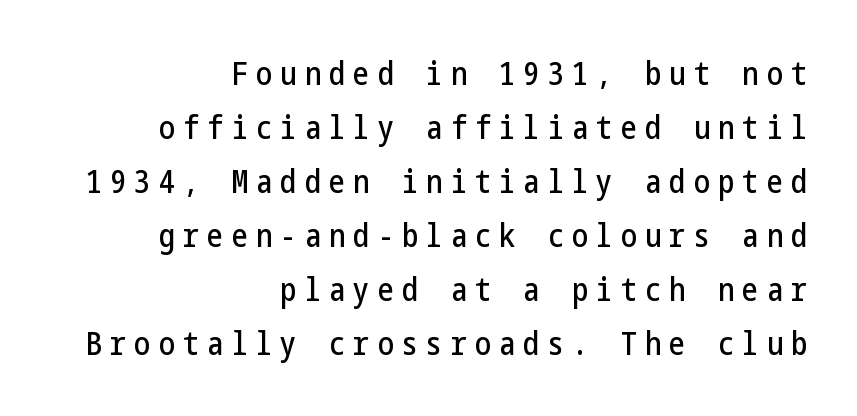
{"serif": "no", "italic": "no", "width": "condensed", "stroke_contrast": "low", "x_height": "medium", "underline": "no", "align": "right", "line_spacing": "normal", "line_spacing_ratio": 1.69, "letter_spacing": "wide", "letter_spacing_em": 0.26, "glyph_px": 32}
